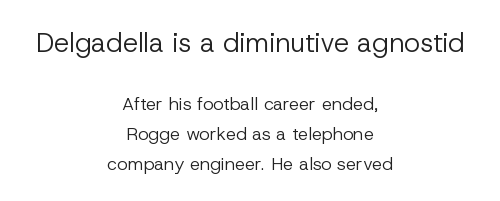
The line-height multiplier appears to be the usual default. Which of the two is more prominent by size? The first, at the top. When letters stand straight like this, we call the style roman or upright. These lines are centered, leaving both edges ragged.
